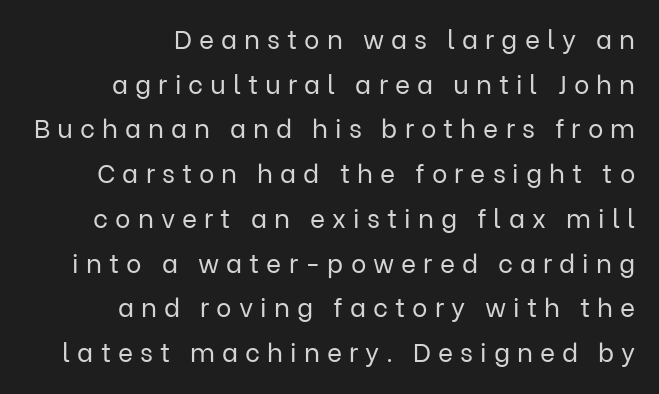
Q: Is the text bold? A: No.
Q: Is the text italic (slanted)? A: No, it is upright.
Q: Is the text underlined? A: No.
Q: How is the paragraph aligned? A: Right-aligned.
Q: Is the spacing between letters normal or unusually wide? A: Unusually wide.
